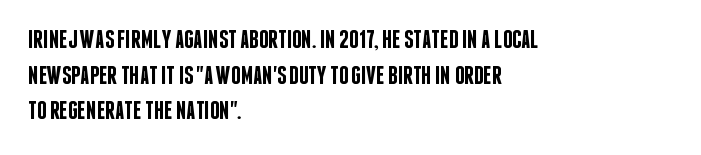
{"italic": "no", "bold": "semi", "underline": "no", "align": "left", "line_spacing": "normal", "line_spacing_ratio": 1.37, "letter_spacing": "normal", "letter_spacing_em": 0.0, "glyph_px": 26}
